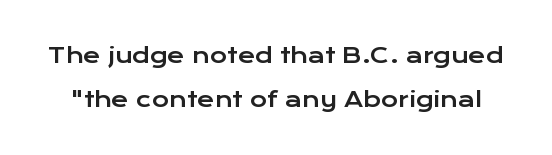
Q: Is the text italic (slanted)? A: No, it is upright.
Q: Is the text underlined? A: No.
Q: Is the spacing between letters normal or unusually wide? A: Normal.
Q: Is the spacing between lines tight, normal or loose? A: Loose.
